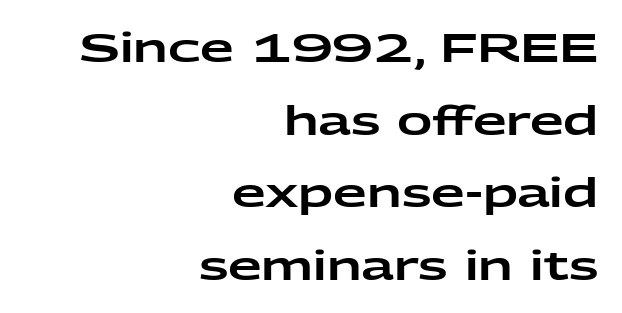
The image shows 39 px wide sans-serif type, upright; set right-aligned, line spacing 1.86x, normal letter spacing, not underlined; low stroke contrast and a medium x-height.
